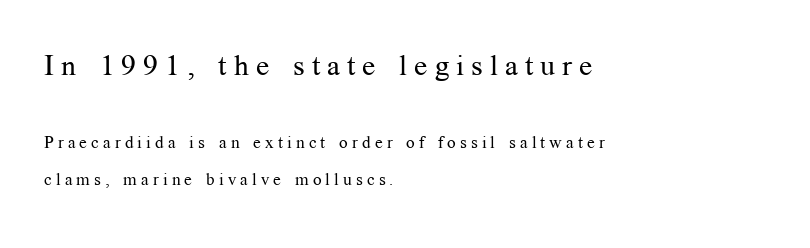
Q: Is the text bold? A: No.
Q: Is the text italic (slanted)? A: No, it is upright.
Q: Is the typeface a serif or a sans-serif typeface? A: Serif.
Q: Is the text underlined? A: No.
Q: How is the paragraph aligned? A: Left-aligned.
Q: Is the spacing between letters normal or unusually wide? A: Unusually wide.
Q: Is the spacing between lines tight, normal or loose? A: Loose.
Q: Which block of text is set in a larger size, the first (top) or the second (bottom)? A: The first (top) one.
Q: Width (condensed, normal, or wide)? A: Normal.
Q: Stroke contrast? A: Medium.
Q: x-height? A: Medium.
Q: Monospaced? A: No.
